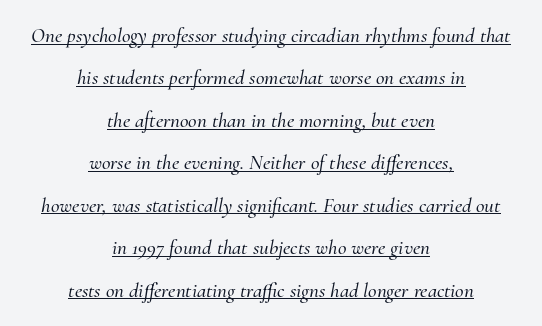
Q: Is the text italic (slanted)? A: Yes, it leans right by about 10 degrees.
Q: Is the text underlined? A: Yes.
Q: How is the paragraph aligned? A: Centered.
Q: Is the spacing between letters normal or unusually wide? A: Normal.
Q: Is the spacing between lines tight, normal or loose? A: Loose.
